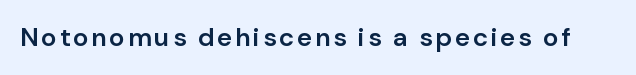
The image shows 26 px text type, upright; set not underlined.
